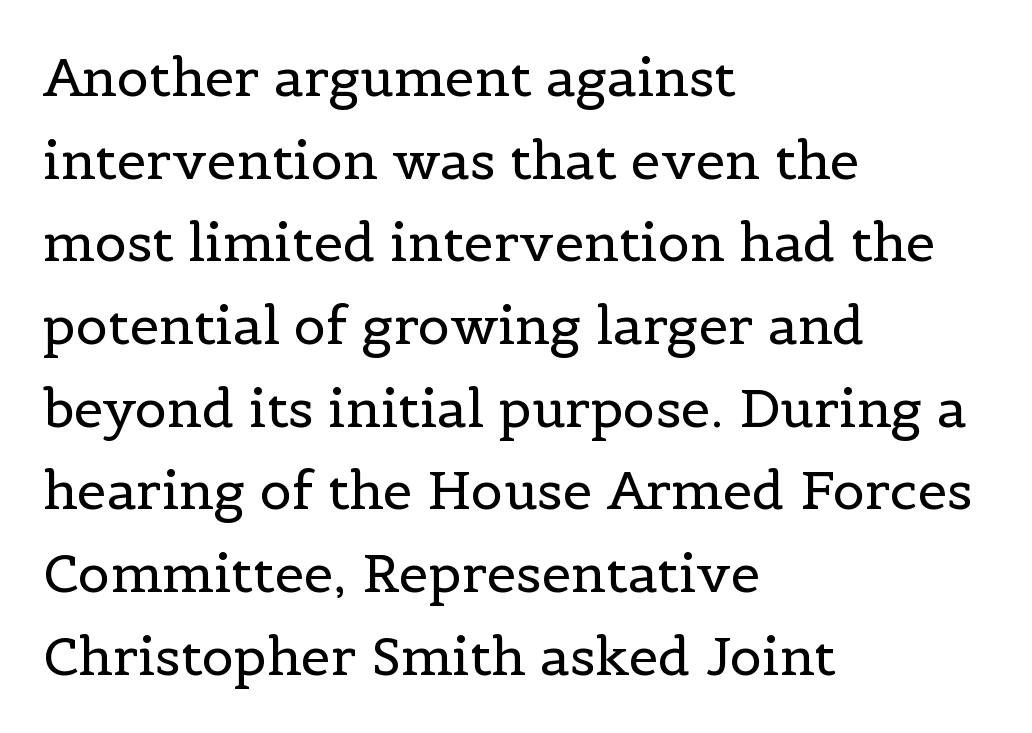
The image shows 53 px regular-weight serif type, upright; set left-aligned, normal line spacing (1.56x), normal letter spacing, not underlined; a medium x-height.
